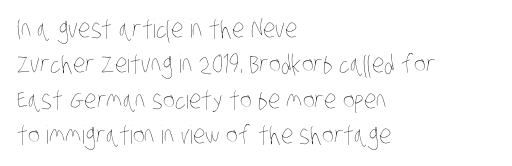
{"bold": "no", "underline": "no", "align": "left", "line_spacing": "normal", "line_spacing_ratio": 1.42, "letter_spacing": "normal", "letter_spacing_em": 0.0, "glyph_px": 25}
